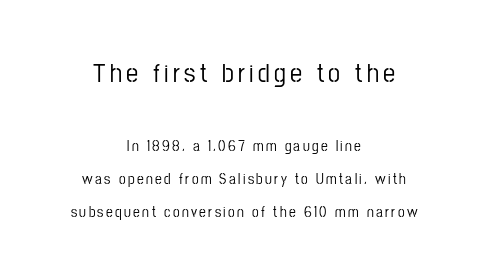
Q: Is the text italic (slanted)? A: No, it is upright.
Q: Is the text underlined? A: No.
Q: How is the paragraph aligned? A: Centered.
Q: Is the spacing between lines tight, normal or loose? A: Loose.
Q: Which block of text is set in a larger size, the first (top) or the second (bottom)? A: The first (top) one.
